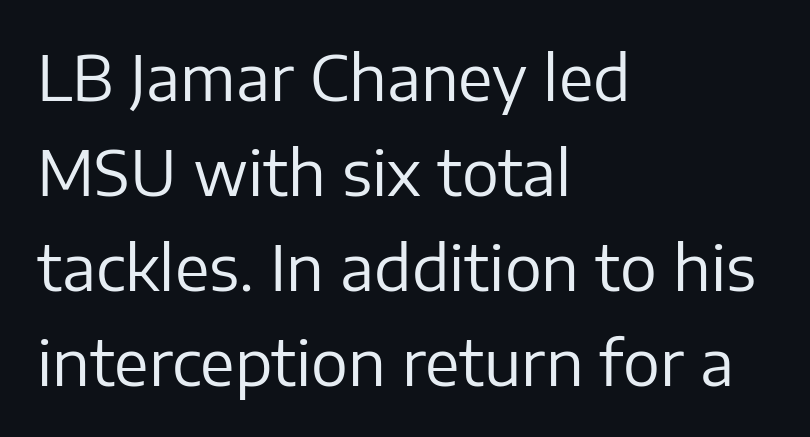
Q: Is the text bold? A: No.
Q: Is the text italic (slanted)? A: No, it is upright.
Q: Is the typeface a serif or a sans-serif typeface? A: Sans-serif.
Q: Is the text underlined? A: No.
Q: How is the paragraph aligned? A: Left-aligned.
Q: Is the spacing between letters normal or unusually wide? A: Normal.
Q: Is the spacing between lines tight, normal or loose? A: Normal.
Q: Width (condensed, normal, or wide)? A: Normal.
Q: Stroke contrast? A: Low.
Q: x-height? A: Medium.
Q: Monospaced? A: No.
